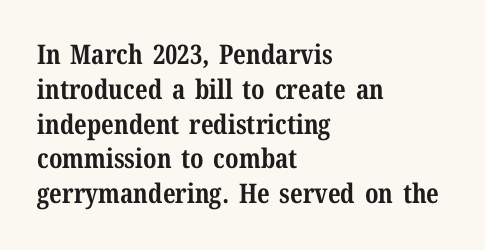
The image shows 27 px bold type, upright; set left-aligned, normal line spacing (1.29x), normal letter spacing, not underlined.
